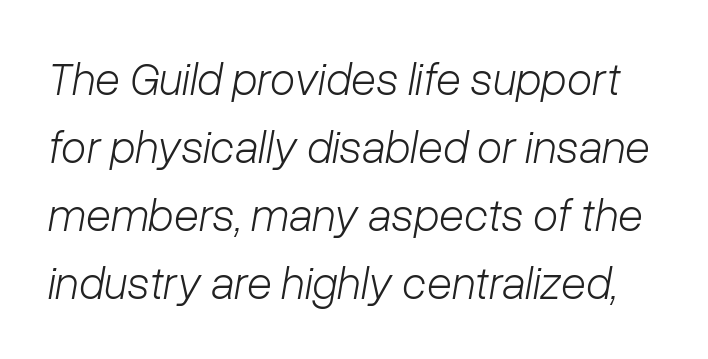
The image shows 46 px light type, italic (leaning right); set normal line spacing (1.48x), normal letter spacing, not underlined; low stroke contrast and a medium x-height.
